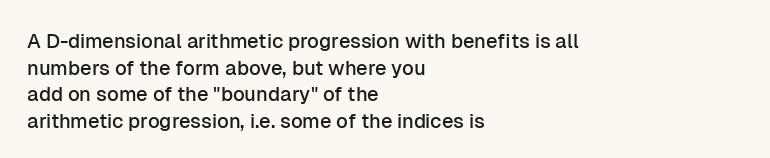
{"italic": "no", "underline": "no", "align": "left", "line_spacing": "normal", "line_spacing_ratio": 1.33, "letter_spacing": "normal", "letter_spacing_em": 0.0, "glyph_px": 20}
